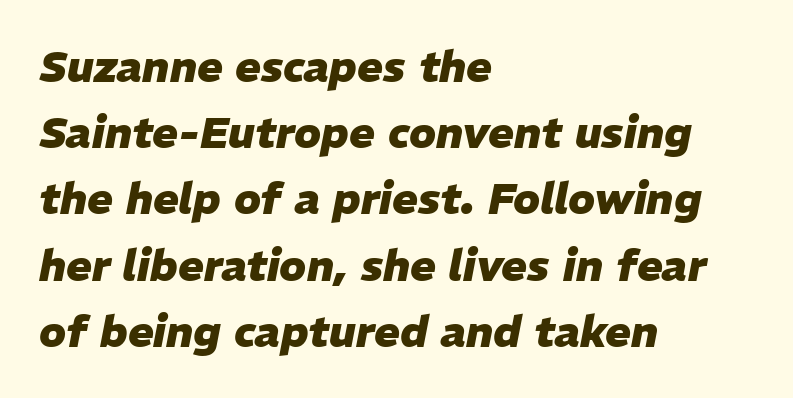
{"italic": "yes", "lean": "right", "slant_degrees": 11, "bold": "yes", "weight": "heavy", "width": "normal", "stroke_contrast": "low", "x_height": "medium", "monospaced": "no", "underline": "no", "align": "left", "line_spacing": "normal", "line_spacing_ratio": 1.54, "letter_spacing": "normal", "letter_spacing_em": 0.0, "glyph_px": 43}
